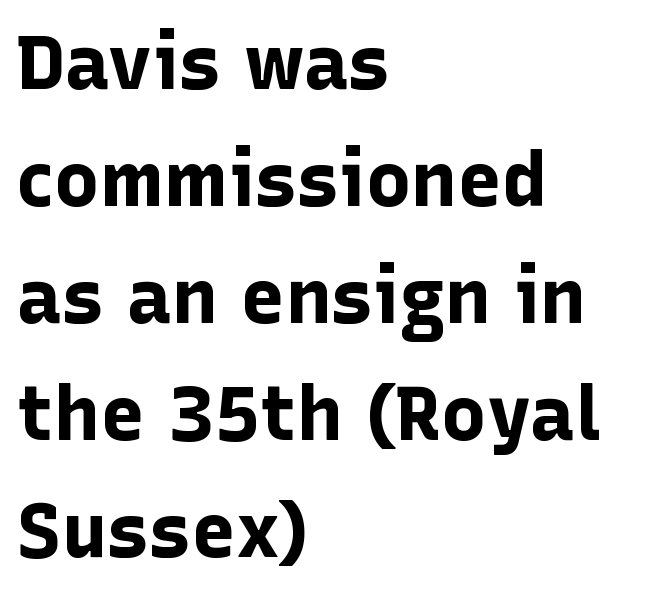
The image shows 76 px bold sans-serif type, upright; set left-aligned, normal line spacing (1.54x), normal letter spacing, not underlined; low stroke contrast and a medium x-height.
